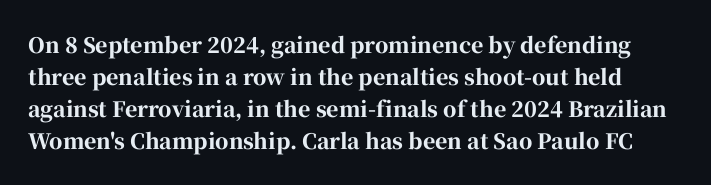
Q: Is the text bold? A: Yes.
Q: Is the text italic (slanted)? A: No, it is upright.
Q: Is the text underlined? A: No.
Q: Is the spacing between letters normal or unusually wide? A: Normal.
Q: Is the spacing between lines tight, normal or loose? A: Normal.
